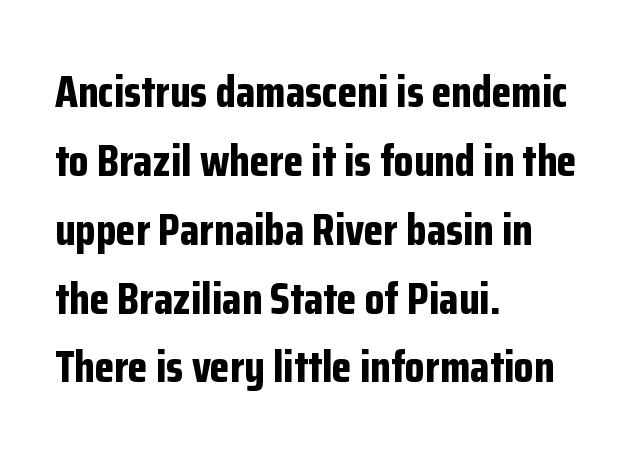
Q: Is the text bold? A: Yes.
Q: Is the text italic (slanted)? A: No, it is upright.
Q: Is the typeface a serif or a sans-serif typeface? A: Sans-serif.
Q: Is the text underlined? A: No.
Q: How is the paragraph aligned? A: Left-aligned.
Q: Is the spacing between letters normal or unusually wide? A: Normal.
Q: Is the spacing between lines tight, normal or loose? A: Normal.
Q: Width (condensed, normal, or wide)? A: Condensed.
Q: Stroke contrast? A: Low.
Q: x-height? A: Medium.
Q: Monospaced? A: No.
